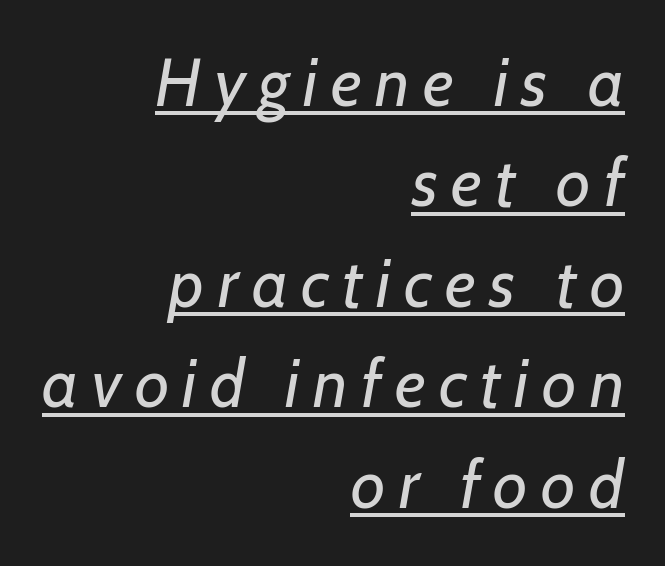
Q: Is the text bold? A: No.
Q: Is the text italic (slanted)? A: Yes, it leans right by about 7 degrees.
Q: Is the text underlined? A: Yes.
Q: How is the paragraph aligned? A: Right-aligned.
Q: Is the spacing between letters normal or unusually wide? A: Unusually wide.
Q: Is the spacing between lines tight, normal or loose? A: Normal.
Q: Width (condensed, normal, or wide)? A: Normal.
Q: Stroke contrast? A: Low.
Q: x-height? A: Medium.
Q: Monospaced? A: No.
